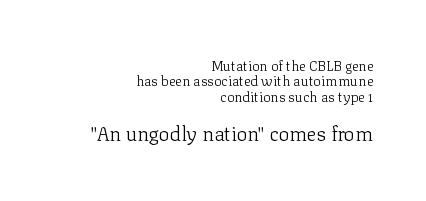
The emphasis by scale lands on block number two, below. No italicization has been applied; the sample stays upright. The designer dialed line spacing down below the default. A student would call this right alignment; a typographer would say flush right, rag left. The gap between lines stays unmarked.
